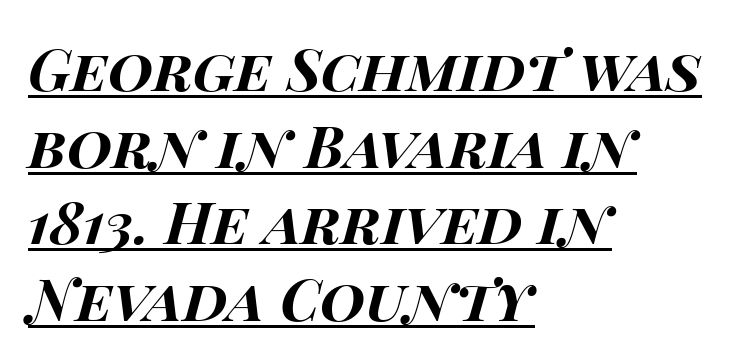
Teacher's note: observe the even left margin — that is flush-left alignment. Somebody hit Ctrl+U on this one — the words are underlined. The block of text has a typical density, with ordinary space between rows. Each letter keeps its own natural width here, so spacing adapts to shape. These lines were composed using italics. Plenty of ink on the page — the face is bold.
